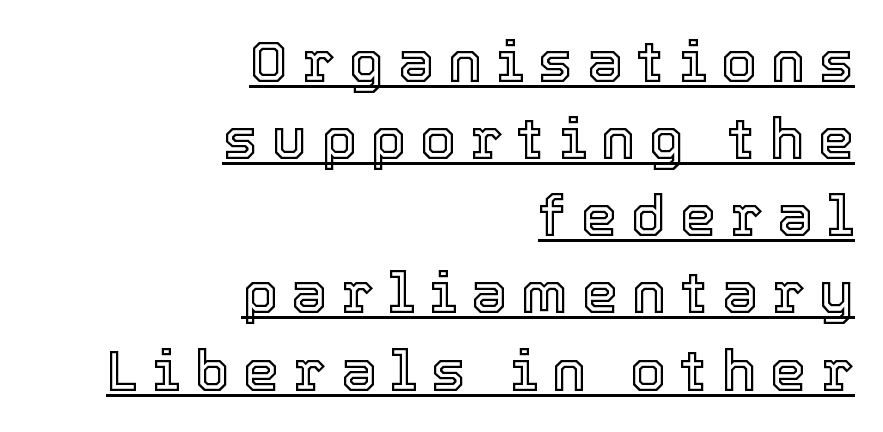
The image shows 58 px text type, upright; set right-aligned, normal line spacing (1.33x), unusually wide letter spacing (+0.24 em), underlined; a medium x-height.
